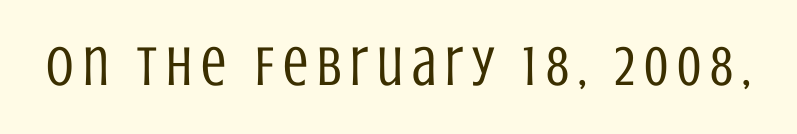
Q: Is the text bold? A: No.
Q: Is the text italic (slanted)? A: No, it is upright.
Q: Is the typeface a serif or a sans-serif typeface? A: Sans-serif.
Q: Is the text underlined? A: No.
Q: Width (condensed, normal, or wide)? A: Condensed.
Q: Stroke contrast? A: Low.
Q: x-height? A: Large.
Q: Monospaced? A: No.
